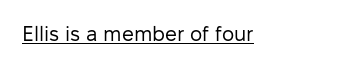
Italic: no, the glyphs are upright roman. You can see a thin bar hugging the bottom of the glyphs. Nothing heavy about these letters — not bold at all. Look at the tracking — it's just the regular setting, nothing added.
